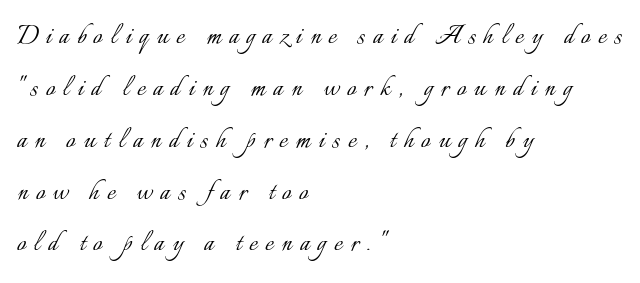
Honestly, the letter spacing is so wide it's the main thing you notice. The area under the type is left untouched. Successive baselines arrive at the customary interval.
